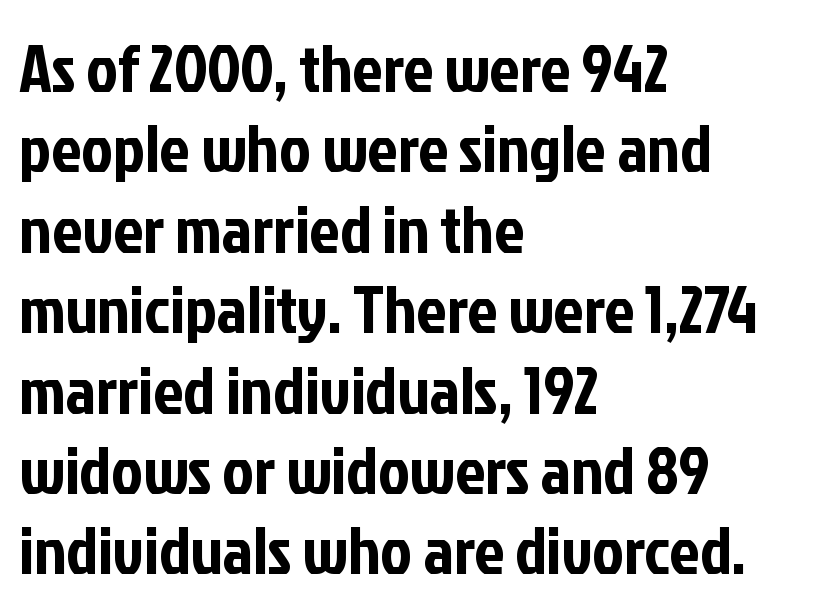
{"serif": "no", "italic": "no", "width": "condensed", "stroke_contrast": "low", "x_height": "medium", "monospaced": "no", "underline": "no", "align": "left", "line_spacing_ratio": 1.2, "letter_spacing": "normal", "letter_spacing_em": 0.0, "glyph_px": 67}
